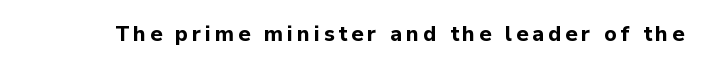
The image shows 21 px bold type, upright; set not underlined.
